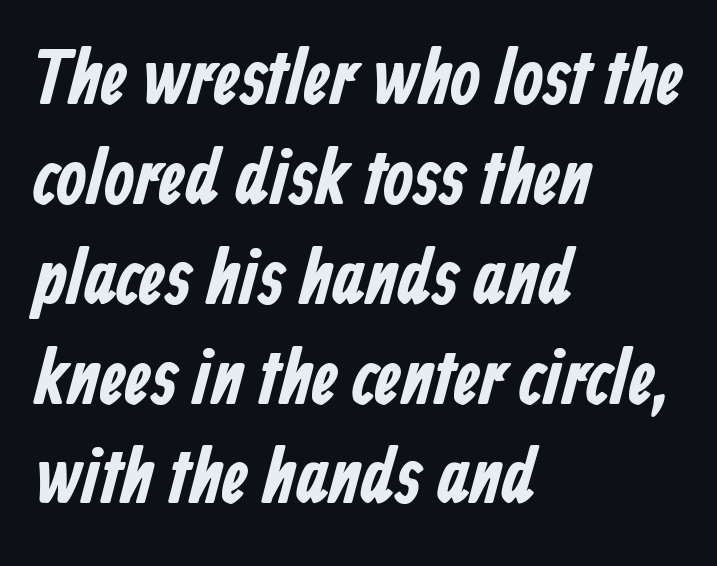
The image shows 78 px bold, condensed sans-serif type; set left-aligned, normal line spacing (1.28x), normal letter spacing, not underlined; low stroke contrast and a medium x-height.
